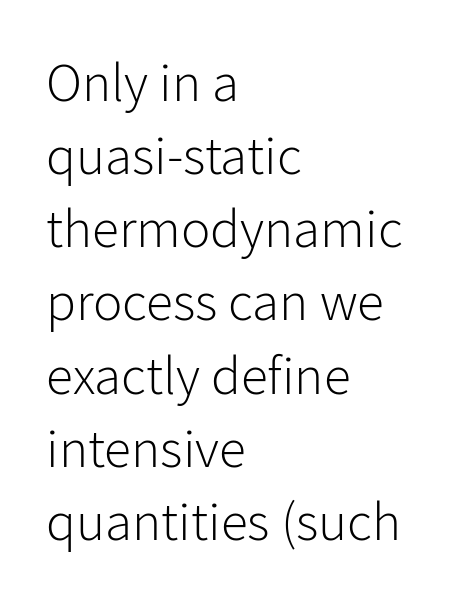
{"serif": "no", "italic": "no", "bold": "no", "weight": "light", "width": "normal", "stroke_contrast": "low", "x_height": "medium", "monospaced": "no", "underline": "no", "align": "left", "line_spacing": "normal", "line_spacing_ratio": 1.33, "letter_spacing": "normal", "letter_spacing_em": 0.0, "glyph_px": 55}
